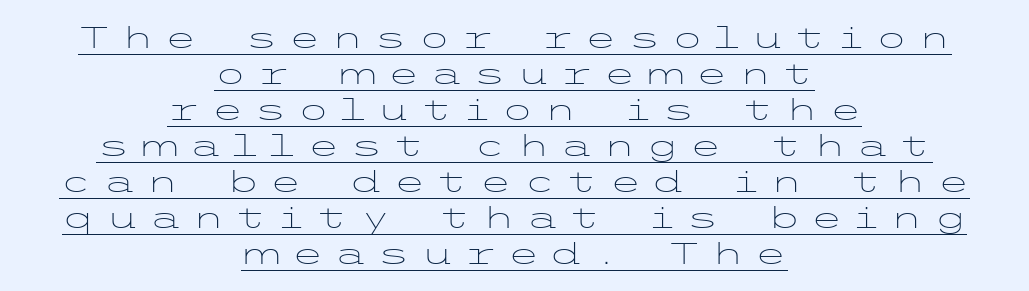
{"serif": "no", "italic": "no", "bold": "no", "weight": "light", "width": "wide", "stroke_contrast": "low", "x_height": "medium", "underline": "yes", "align": "center", "line_spacing_ratio": 1.2, "letter_spacing": "wide", "letter_spacing_em": 0.34, "glyph_px": 30}
